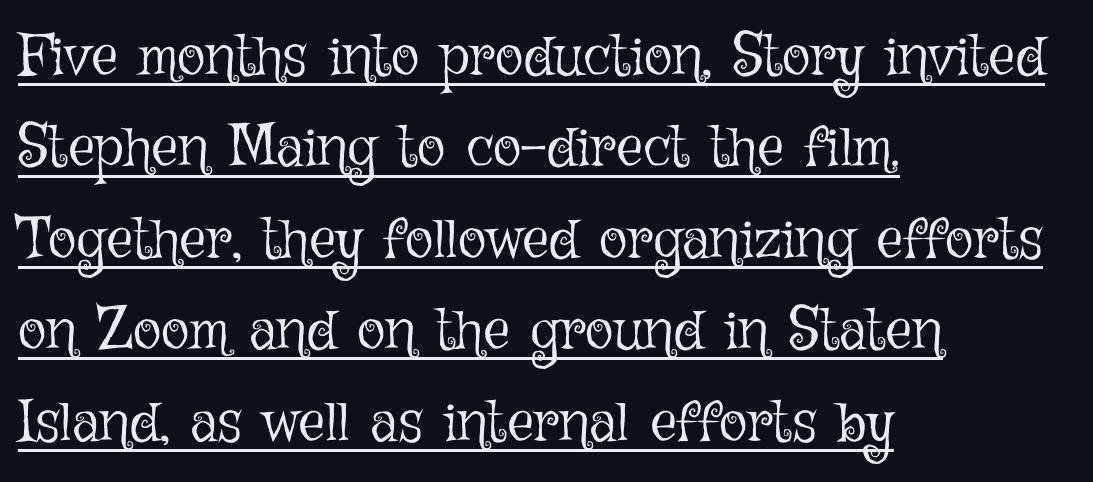
Q: Is the text bold? A: No.
Q: Is the text italic (slanted)? A: No, it is upright.
Q: Is the text underlined? A: Yes.
Q: How is the paragraph aligned? A: Left-aligned.
Q: Is the spacing between letters normal or unusually wide? A: Normal.
Q: Is the spacing between lines tight, normal or loose? A: Normal.
Q: Width (condensed, normal, or wide)? A: Normal.
Q: Stroke contrast? A: Low.
Q: x-height? A: Medium.
Q: Monospaced? A: No.
